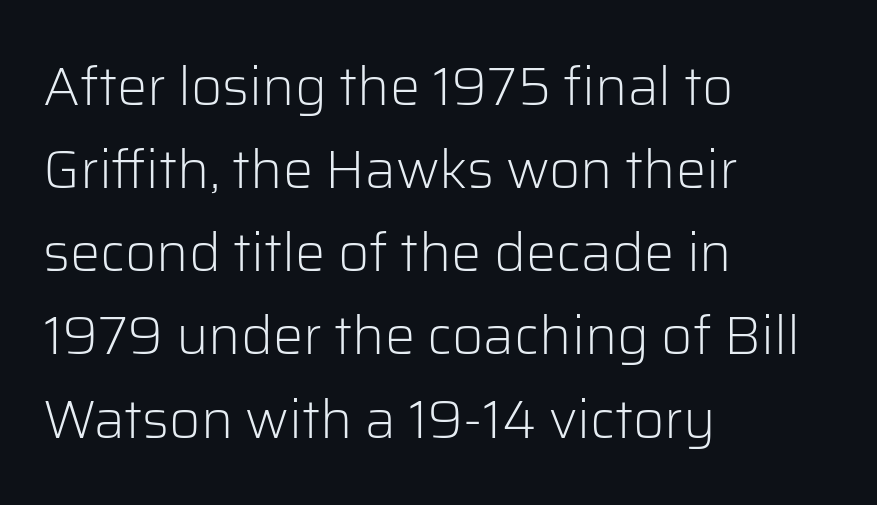
Q: Is the text bold? A: No.
Q: Is the text italic (slanted)? A: No, it is upright.
Q: Is the typeface a serif or a sans-serif typeface? A: Sans-serif.
Q: Is the text underlined? A: No.
Q: How is the paragraph aligned? A: Left-aligned.
Q: Is the spacing between letters normal or unusually wide? A: Normal.
Q: Is the spacing between lines tight, normal or loose? A: Normal.
Q: Width (condensed, normal, or wide)? A: Normal.
Q: Stroke contrast? A: Low.
Q: x-height? A: Medium.
Q: Monospaced? A: No.
